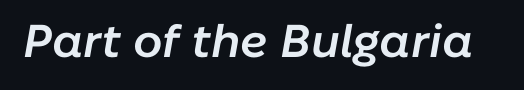
{"italic": "yes", "lean": "right", "slant_degrees": 10, "bold": "semi", "weight": "semibold", "width": "normal", "stroke_contrast": "low", "x_height": "medium", "monospaced": "no", "underline": "no", "letter_spacing": "normal", "letter_spacing_em": 0.0, "glyph_px": 46}
